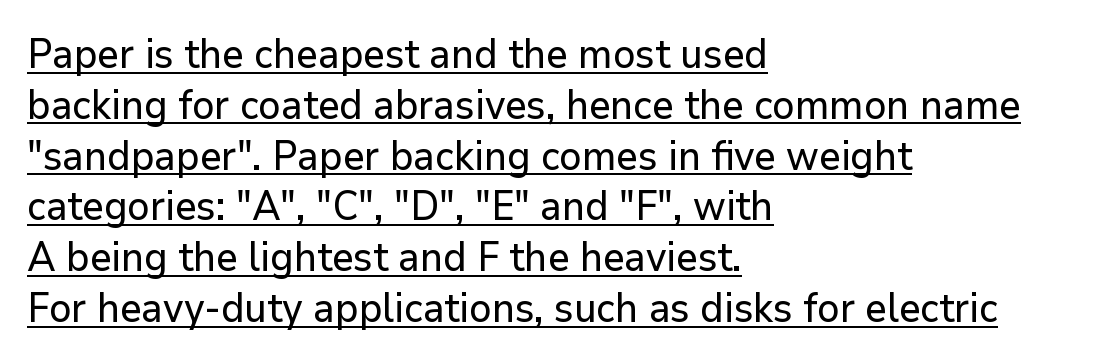
The image shows 40 px sans-serif type, upright; set left-aligned, normal line spacing (1.27x), normal letter spacing, underlined; low stroke contrast and a medium x-height.
